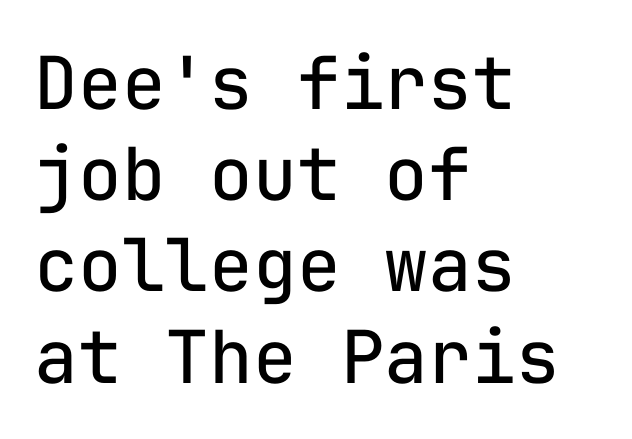
The image shows 73 px regular-weight sans-serif type, upright, monospaced; set left-aligned, normal line spacing (1.25x), normal letter spacing, not underlined; low stroke contrast and a medium x-height.
